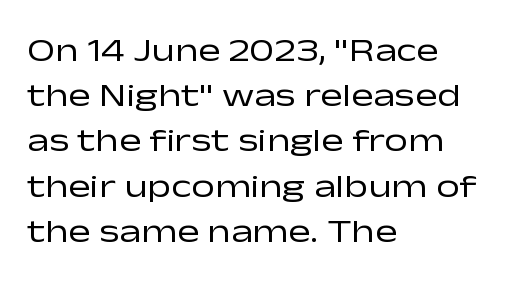
{"serif": "no", "italic": "no", "bold": "no", "weight": "regular", "width": "wide", "stroke_contrast": "low", "x_height": "medium", "monospaced": "no", "underline": "no", "align": "left", "line_spacing": "normal", "line_spacing_ratio": 1.37, "letter_spacing": "normal", "letter_spacing_em": 0.0, "glyph_px": 33}
